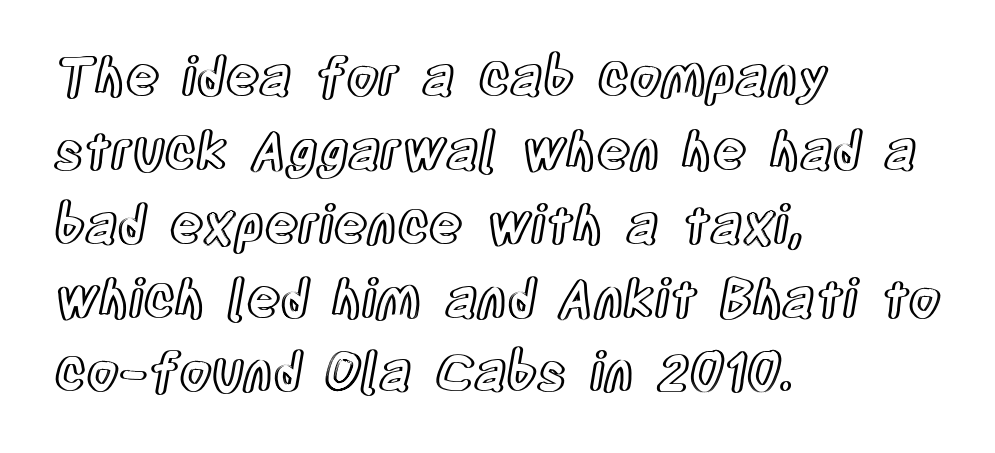
{"width": "condensed", "x_height": "large", "monospaced": "no", "underline": "no", "align": "left", "line_spacing": "normal", "line_spacing_ratio": 1.42, "letter_spacing": "normal", "letter_spacing_em": 0.0, "glyph_px": 52}
